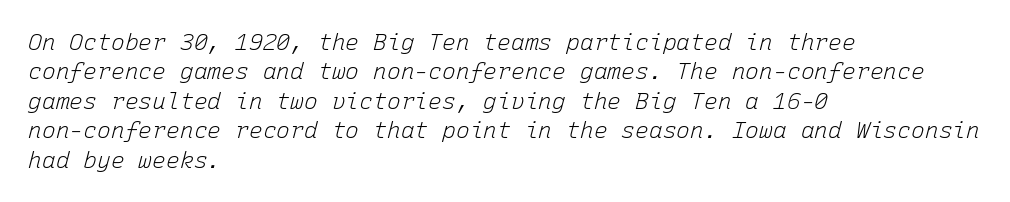
{"italic": "yes", "lean": "right", "slant_degrees": 15, "bold": "no", "underline": "no", "align": "left", "line_spacing": "normal", "line_spacing_ratio": 1.28, "letter_spacing": "normal", "letter_spacing_em": 0.0, "glyph_px": 23}
